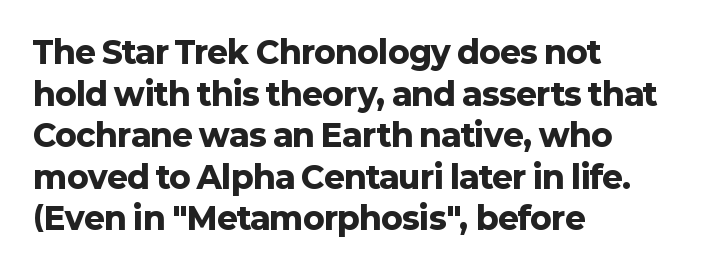
The face used here is a sans, in the tradition of grotesques and geometrics. Note the varied advance widths — an 'i' is clearly narrower than an 'm'. The tracking reads as untouched default to a designer's eye. Leading: standard. Typeset ragged right — the left edge is the straight one.
